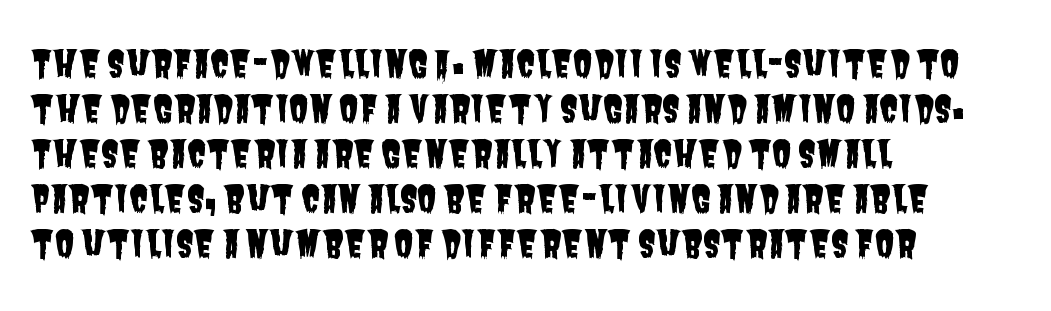
{"serif": "no", "width": "condensed", "stroke_contrast": "low", "x_height": "large", "monospaced": "no", "underline": "no", "align": "left", "line_spacing": "normal", "line_spacing_ratio": 1.25, "letter_spacing": "normal", "letter_spacing_em": 0.0, "glyph_px": 36}
